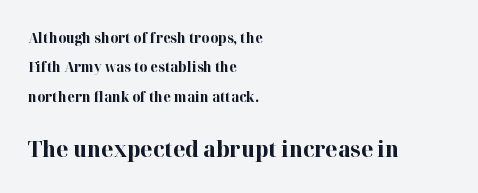
Q: Is the text bold? A: Yes.
Q: Is the text italic (slanted)? A: No, it is upright.
Q: Is the text underlined? A: No.
Q: How is the paragraph aligned? A: Left-aligned.
Q: Is the spacing between letters normal or unusually wide? A: Normal.
Q: Is the spacing between lines tight, normal or loose? A: Loose.
Q: Which block of text is set in a larger size, the first (top) or the second (bottom)? A: The second (bottom) one.
